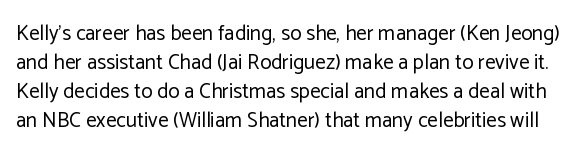
The image shows 21 px text type, upright; set normal line spacing (1.38x), normal letter spacing, not underlined.
